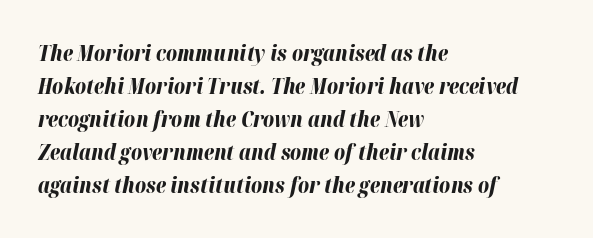
In terms of leading, this rendering sits right in the middle. Rule under the text: the space is simply empty. Observe the ordinary spacing: letters are neighbours, not strangers. Yep, that's italic — everything's leaning.
